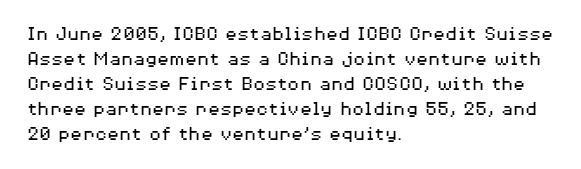
{"italic": "no", "bold": "no", "underline": "no", "align": "left", "line_spacing": "normal", "line_spacing_ratio": 1.25, "letter_spacing": "normal", "letter_spacing_em": 0.0, "glyph_px": 20}
